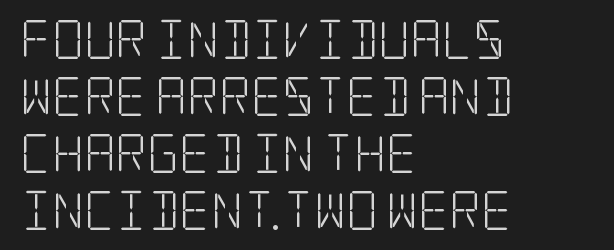
The image shows 39 px light, condensed serif type, upright; set left-aligned, normal line spacing (1.46x), normal letter spacing, not underlined; low stroke contrast and a large x-height.
